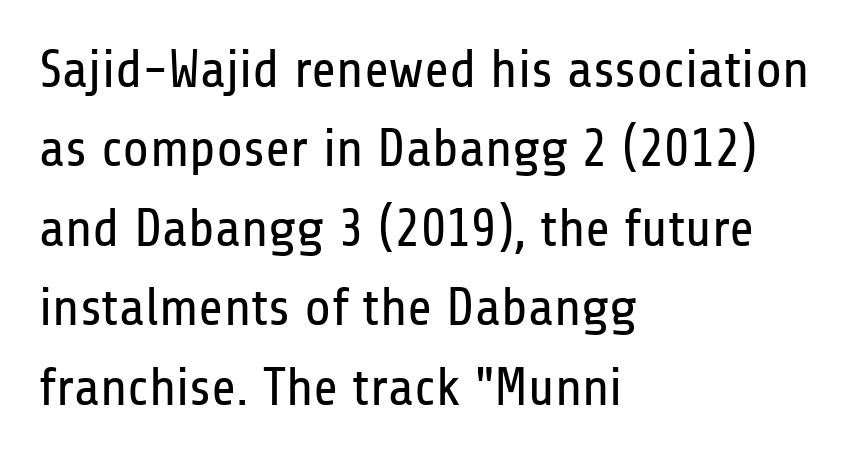
If you drew a ruler down the left edge, every line would touch it. The letters stand upright; this is a roman face. The face looks like a standard text weight, possibly lighter. Descenders hang freely into open space.
